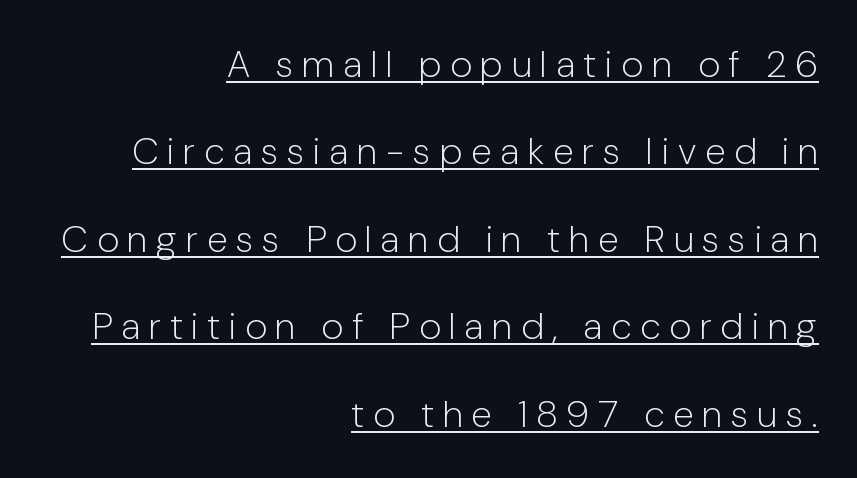
Q: Is the text bold? A: No.
Q: Is the text italic (slanted)? A: No, it is upright.
Q: Is the typeface a serif or a sans-serif typeface? A: Sans-serif.
Q: Is the text underlined? A: Yes.
Q: How is the paragraph aligned? A: Right-aligned.
Q: Is the spacing between letters normal or unusually wide? A: Unusually wide.
Q: Is the spacing between lines tight, normal or loose? A: Loose.
Q: Width (condensed, normal, or wide)? A: Normal.
Q: Stroke contrast? A: Low.
Q: x-height? A: Medium.
Q: Monospaced? A: No.
